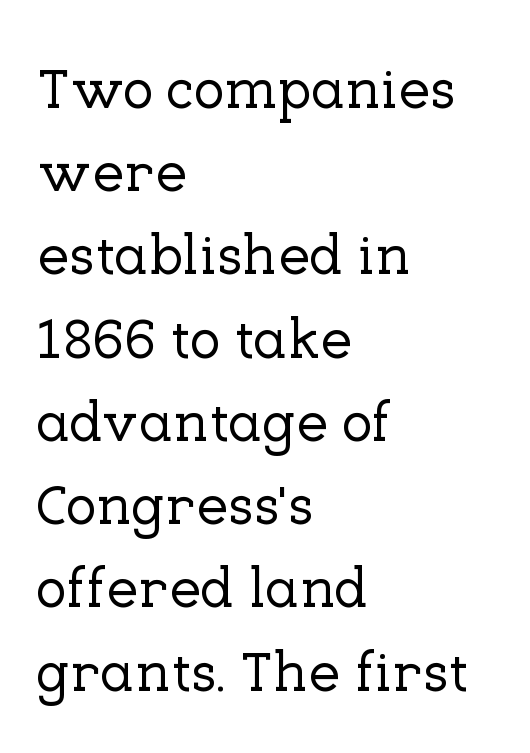
{"serif": "yes", "italic": "no", "width": "normal", "stroke_contrast": "low", "x_height": "medium", "monospaced": "no", "underline": "no", "align": "left", "line_spacing": "normal", "line_spacing_ratio": 1.46, "letter_spacing": "normal", "letter_spacing_em": 0.0, "glyph_px": 57}
